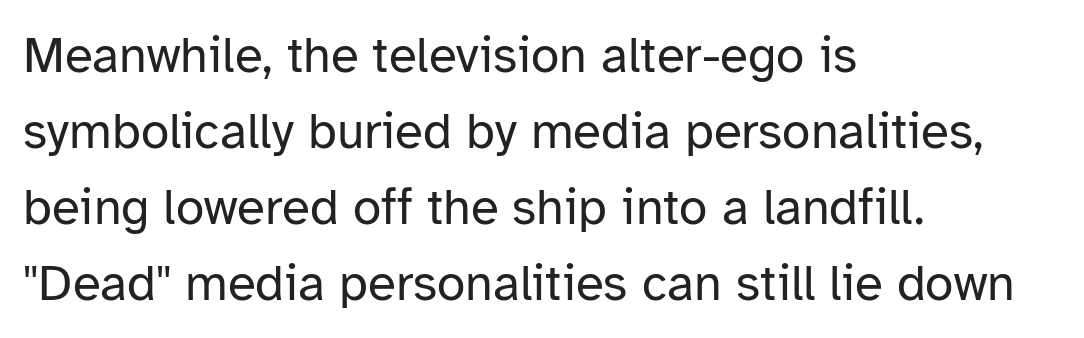
The image shows 51 px regular-weight sans-serif type, upright; set left-aligned, normal line spacing (1.49x), normal letter spacing, not underlined; low stroke contrast and a medium x-height.
